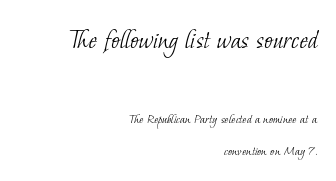
The image shows 29 px light serif type; set right-aligned, loose line spacing (2.3x), normal letter spacing, not underlined; the first (top) block is 2.07x larger; low stroke contrast and a small x-height.
